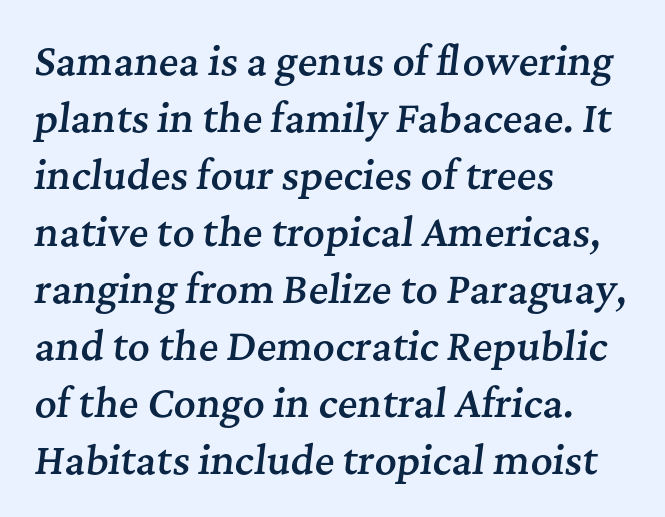
{"serif": "yes", "italic": "yes", "lean": "right", "slant_degrees": 7, "bold": "semi", "weight": "semibold", "width": "normal", "stroke_contrast": "medium", "x_height": "medium", "monospaced": "no", "underline": "no", "align": "left", "line_spacing": "normal", "line_spacing_ratio": 1.5, "letter_spacing": "normal", "letter_spacing_em": 0.0, "glyph_px": 38}
